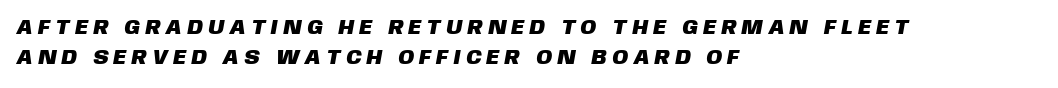
Typeset ragged right — the left edge is the straight one. Underline: absent. There is plenty of visible air inserted between adjacent glyphs. Notice how descenders clear the ascenders below comfortably — that's standard leading.
